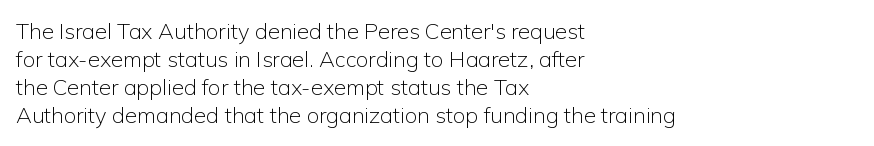
The image shows 22 px text type, upright; set left-aligned, normal line spacing (1.28x), normal letter spacing, not underlined.
